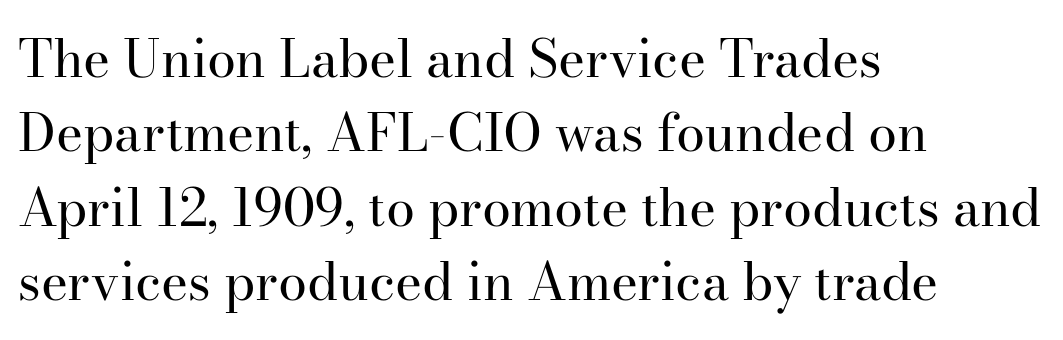
Q: Is the text bold? A: No.
Q: Is the text italic (slanted)? A: No, it is upright.
Q: Is the typeface a serif or a sans-serif typeface? A: Serif.
Q: Is the text underlined? A: No.
Q: How is the paragraph aligned? A: Left-aligned.
Q: Is the spacing between letters normal or unusually wide? A: Normal.
Q: Is the spacing between lines tight, normal or loose? A: Normal.
Q: Width (condensed, normal, or wide)? A: Normal.
Q: Stroke contrast? A: High.
Q: x-height? A: Small.
Q: Monospaced? A: No.
